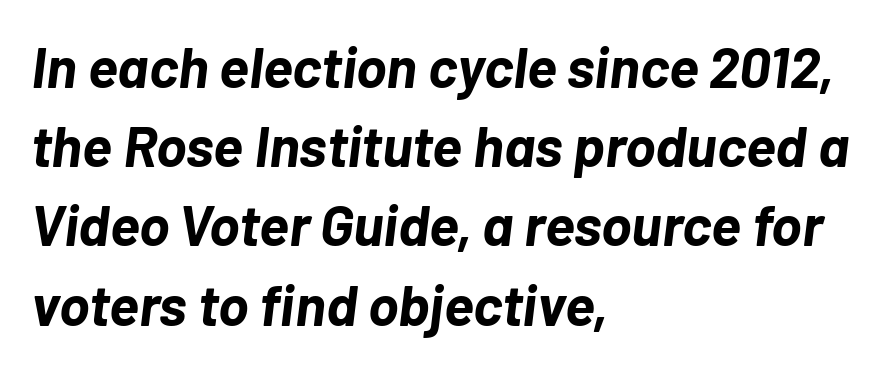
{"italic": "yes", "lean": "right", "slant_degrees": 7, "bold": "yes", "weight": "bold", "width": "normal", "stroke_contrast": "low", "x_height": "medium", "monospaced": "no", "underline": "no", "align": "left", "line_spacing": "normal", "line_spacing_ratio": 1.39, "letter_spacing": "normal", "letter_spacing_em": 0.0, "glyph_px": 57}
